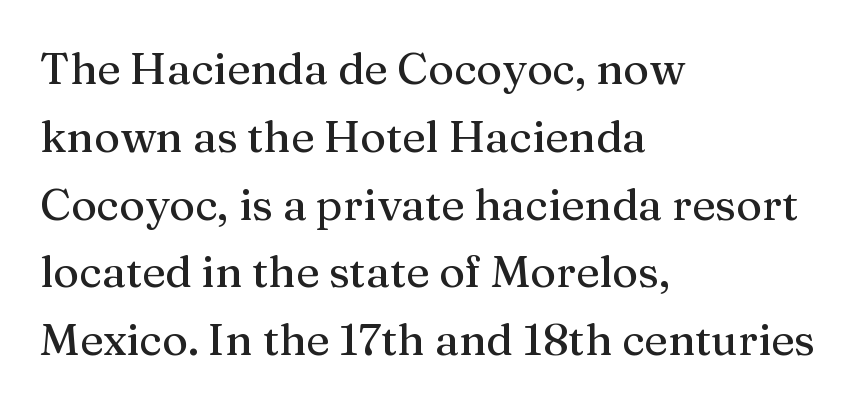
Q: Is the text italic (slanted)? A: No, it is upright.
Q: Is the typeface a serif or a sans-serif typeface? A: Serif.
Q: Is the text underlined? A: No.
Q: How is the paragraph aligned? A: Left-aligned.
Q: Is the spacing between letters normal or unusually wide? A: Normal.
Q: Is the spacing between lines tight, normal or loose? A: Normal.
Q: Width (condensed, normal, or wide)? A: Normal.
Q: Stroke contrast? A: Medium.
Q: x-height? A: Medium.
Q: Monospaced? A: No.
